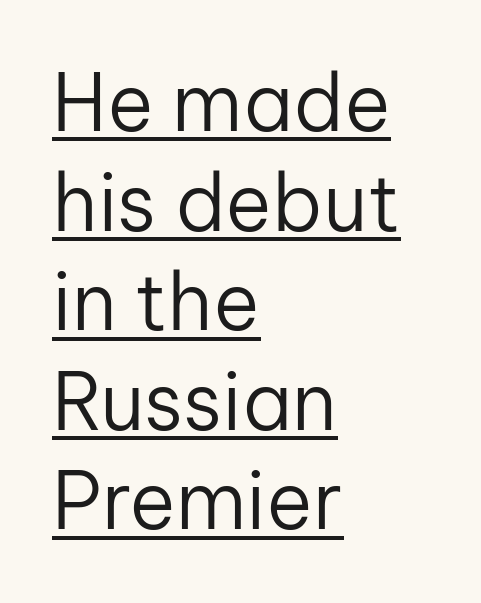
The line texture is even and compact thanks to regular tracking. If you drew a ruler down the left edge, every line would touch it. You could not count columns in this text — the font is proportionally spaced. Regular leading. Rendered with straight, roman letterforms.
